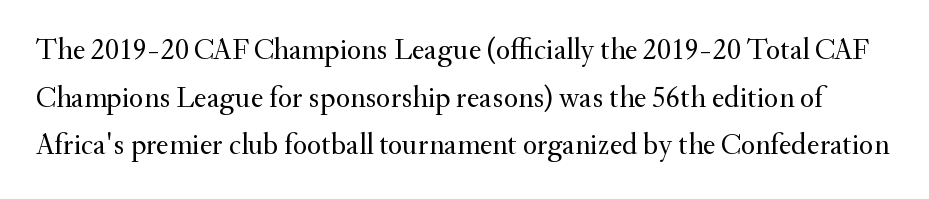
{"serif": "yes", "italic": "no", "bold": "no", "weight": "regular", "width": "normal", "stroke_contrast": "medium", "x_height": "small", "monospaced": "no", "underline": "no", "line_spacing": "normal", "line_spacing_ratio": 1.59, "letter_spacing": "normal", "letter_spacing_em": 0.0, "glyph_px": 30}
